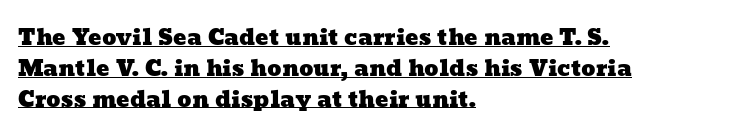
Is the block centered? No — it sits flush against the left margin. The passage shown is underscored from start to finish. The horizontal fit of the characters is conventional and even. The rendering uses a moderate line-height, typical for paragraphs.
